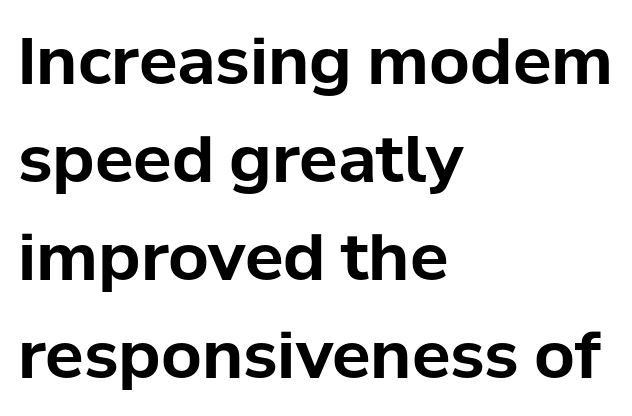
The image shows 64 px bold sans-serif type, upright; set left-aligned, normal line spacing (1.53x), normal letter spacing, not underlined; low stroke contrast and a medium x-height.
